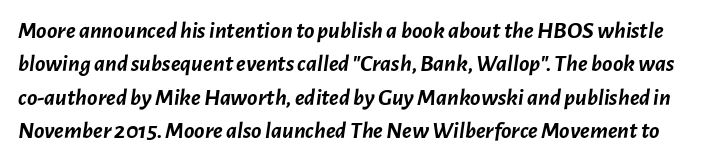
Q: Is the text bold? A: Yes.
Q: Is the text italic (slanted)? A: Yes, it leans right by about 7 degrees.
Q: Is the text underlined? A: No.
Q: Is the spacing between letters normal or unusually wide? A: Normal.
Q: Is the spacing between lines tight, normal or loose? A: Normal.
